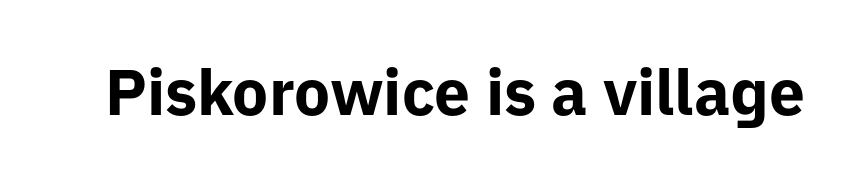
Is the letter spacing exaggerated? No — it looks like the ordinary default. Honestly, there is no underline to notice here at all. Is this a fixed-width face? No — the glyphs have proportional, varying widths. This sample uses a sans-serif face. Every character sits straight up, as roman type does.
